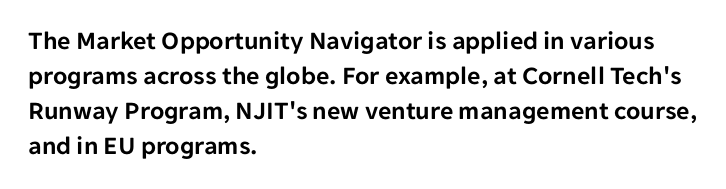
The letters stand straight up with perfectly vertical stems. Anything drawn beneath the words? Only blank space. Vertical spacing — default. Short note: letters normally spaced. Leftover space on each line is placed entirely after the last word.
